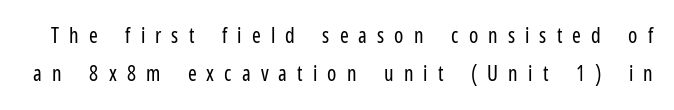
Q: Is the text bold? A: No.
Q: Is the text italic (slanted)? A: No, it is upright.
Q: Is the text underlined? A: No.
Q: Is the spacing between letters normal or unusually wide? A: Unusually wide.
